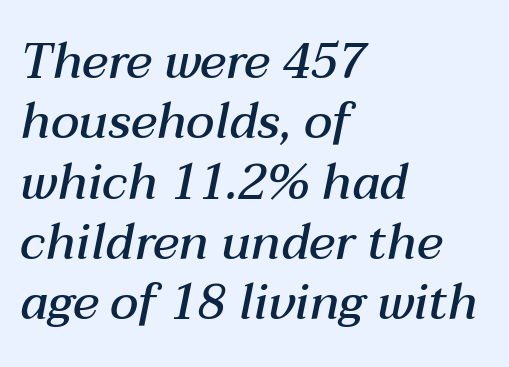
{"italic": "yes", "lean": "right", "slant_degrees": 12, "bold": "semi", "weight": "semibold", "width": "normal", "stroke_contrast": "medium", "x_height": "medium", "monospaced": "no", "underline": "no", "align": "left", "line_spacing_ratio": 1.23, "letter_spacing": "normal", "letter_spacing_em": 0.0, "glyph_px": 49}
